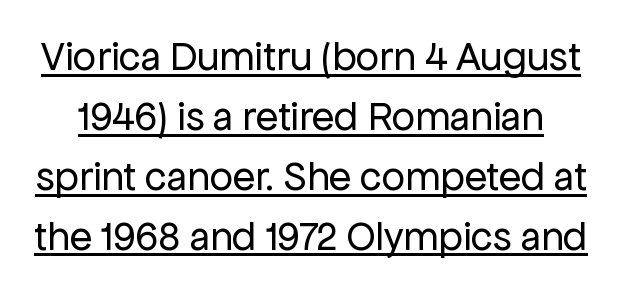
The image shows 41 px regular-weight sans-serif type, upright; set normal line spacing (1.46x), normal letter spacing, underlined; low stroke contrast and a medium x-height.
